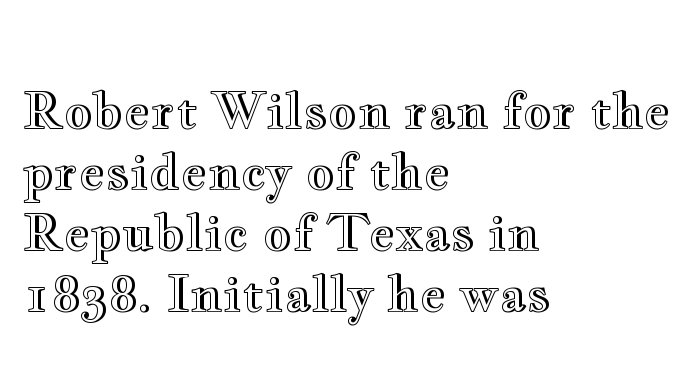
{"italic": "no", "width": "wide", "x_height": "small", "monospaced": "no", "underline": "no", "align": "left", "line_spacing_ratio": 1.22, "letter_spacing": "normal", "letter_spacing_em": 0.0, "glyph_px": 50}
